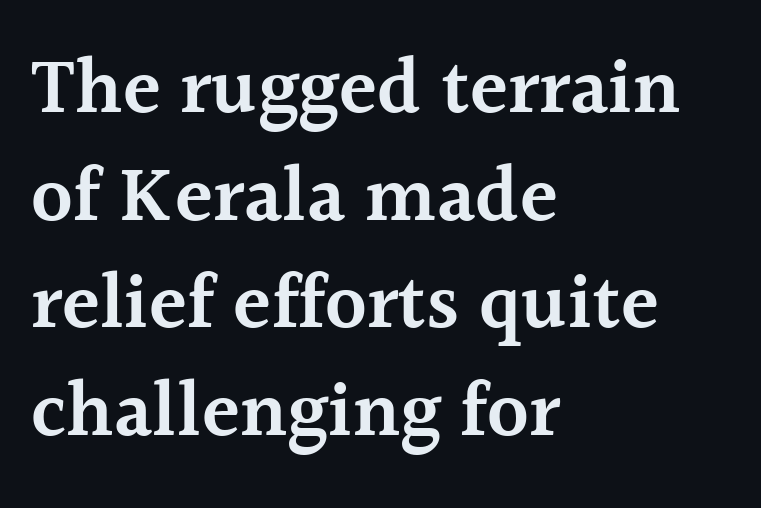
The image shows 78 px semibold serif type, upright; set left-aligned, normal line spacing (1.38x), normal letter spacing, not underlined; a medium x-height.
